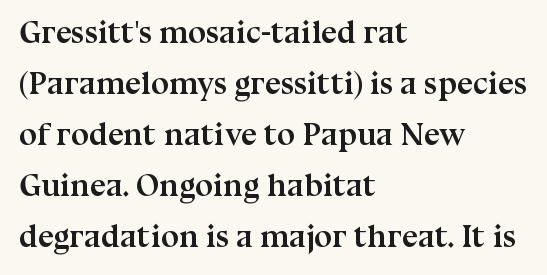
The image shows 32 px semibold serif type, upright; set left-aligned, normal line spacing (1.59x), normal letter spacing, not underlined; medium stroke contrast and a medium x-height.
